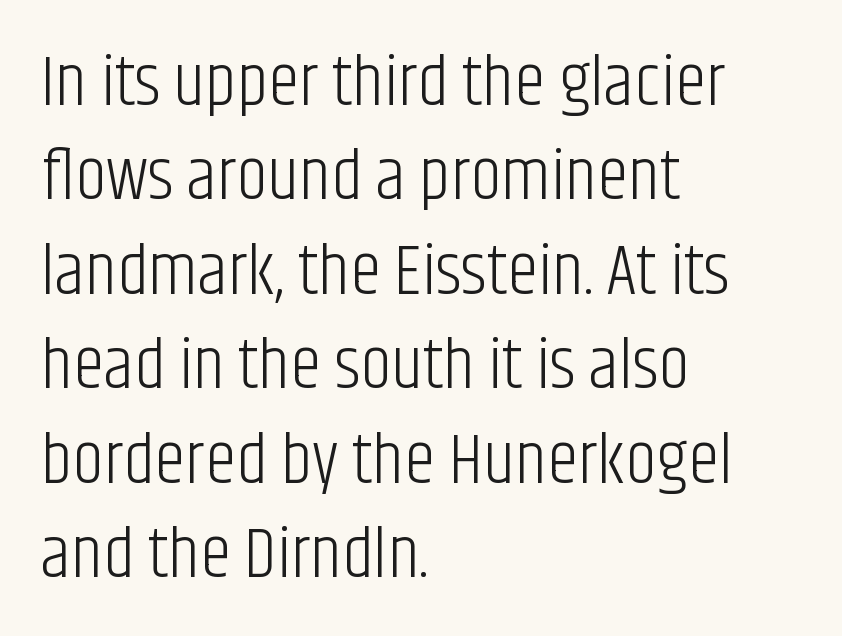
{"serif": "no", "italic": "no", "bold": "no", "weight": "light", "width": "condensed", "stroke_contrast": "low", "x_height": "large", "monospaced": "no", "underline": "no", "align": "left", "line_spacing": "normal", "line_spacing_ratio": 1.33, "letter_spacing": "normal", "letter_spacing_em": 0.0, "glyph_px": 71}
